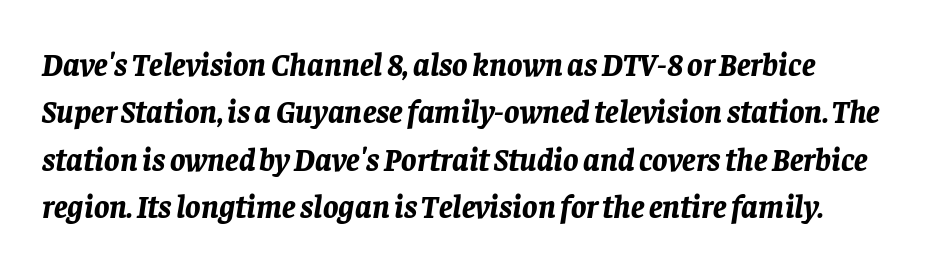
{"italic": "yes", "lean": "right", "slant_degrees": 8, "bold": "yes", "weight": "bold", "width": "normal", "stroke_contrast": "low", "x_height": "large", "monospaced": "no", "underline": "no", "line_spacing": "normal", "line_spacing_ratio": 1.48, "letter_spacing": "normal", "letter_spacing_em": 0.0, "glyph_px": 32}
